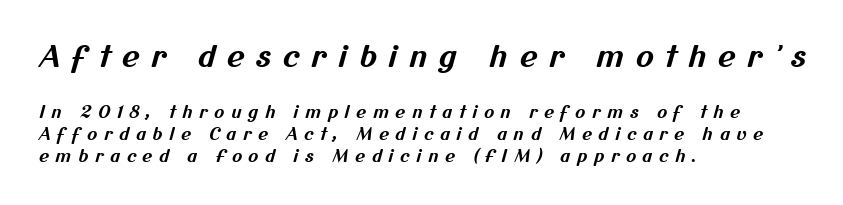
Note: no serifs on the glyphs. Do the characters align in a grid? No, the font is proportional. Beneath every word, the page is bare. The face used here appears at its bigger size in the upper chunk.
